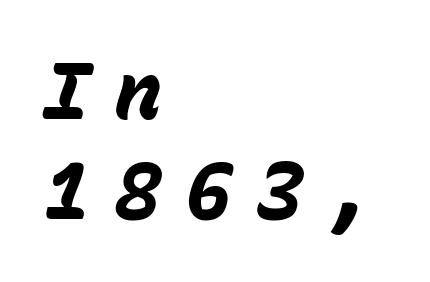
{"italic": "yes", "lean": "right", "slant_degrees": 15, "bold": "yes", "weight": "heavy", "width": "normal", "stroke_contrast": "low", "x_height": "medium", "monospaced": "yes", "underline": "no", "align": "left", "line_spacing": "normal", "line_spacing_ratio": 1.26, "letter_spacing": "wide", "letter_spacing_em": 0.3, "glyph_px": 79}
